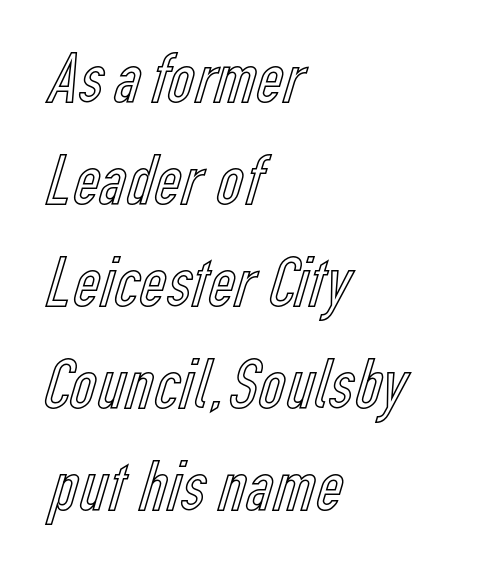
Q: Is the text italic (slanted)? A: Yes.
Q: Is the text underlined? A: No.
Q: How is the paragraph aligned? A: Left-aligned.
Q: Is the spacing between letters normal or unusually wide? A: Normal.
Q: Is the spacing between lines tight, normal or loose? A: Normal.
Q: Width (condensed, normal, or wide)? A: Condensed.
Q: x-height? A: Medium.
Q: Monospaced? A: No.
